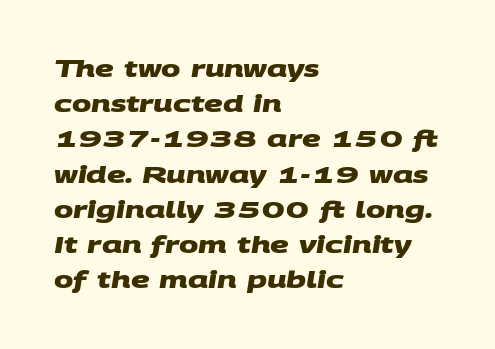
{"bold": "yes", "underline": "no", "align": "left", "line_spacing": "normal", "line_spacing_ratio": 1.53, "letter_spacing": "normal", "letter_spacing_em": 0.0, "glyph_px": 23}
